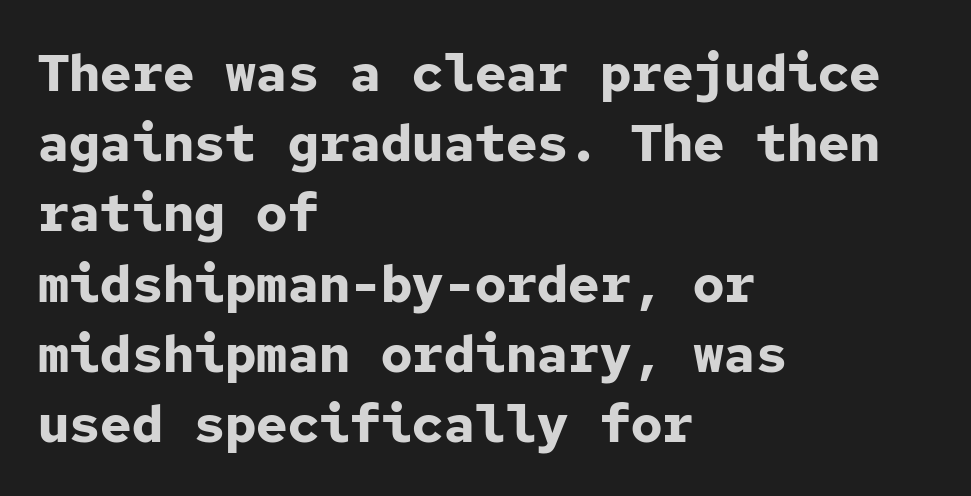
{"serif": "no", "italic": "no", "bold": "yes", "weight": "bold", "width": "normal", "stroke_contrast": "low", "x_height": "medium", "monospaced": "yes", "underline": "no", "align": "left", "line_spacing": "normal", "line_spacing_ratio": 1.35, "letter_spacing": "normal", "letter_spacing_em": 0.0, "glyph_px": 52}
